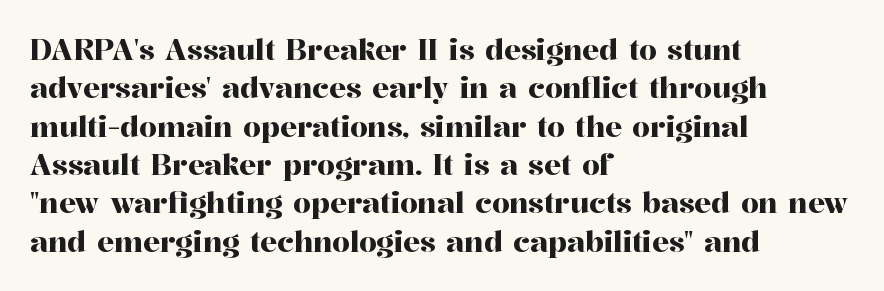
The characters display serif detailing at their extremities. The type is set solid horizontally, with unmodified tracking. Glance below the letters and you will spot only blank space. Students, observe: this is what conventionally led text looks like.
